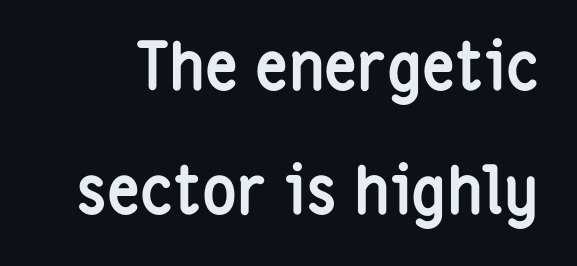
Nothing unusual about the tracking: characters are spaced as the font intends. Varying glyph widths throughout — classic text-font behaviour. Students, this is bold: see how much ink each stroke carries. This is the regular roman posture of the typeface. These lines stand farther apart than default settings would place them.
